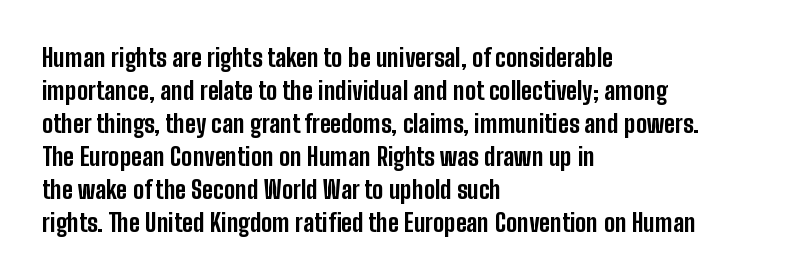
A full-strength bold gives these letters their thick strokes. The gaps between neighbouring characters are ordinary and unremarkable. The lines sit at an ordinary, default distance from one another. Descender tails drop into unmarked territory.
